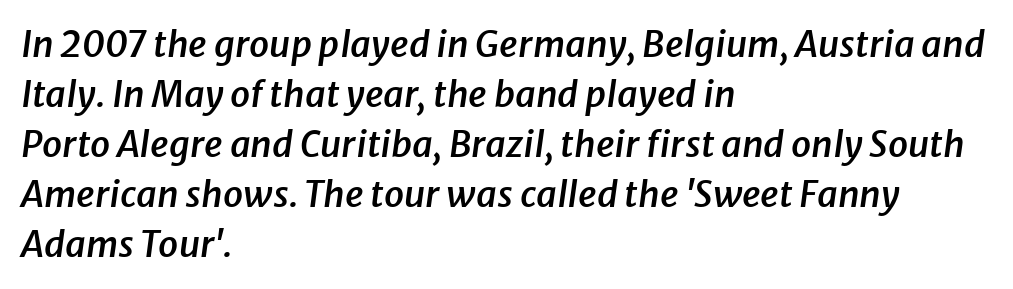
Q: Is the text bold? A: Semi-bold.
Q: Is the text italic (slanted)? A: Yes, it leans right by about 8 degrees.
Q: Is the text underlined? A: No.
Q: How is the paragraph aligned? A: Left-aligned.
Q: Is the spacing between letters normal or unusually wide? A: Normal.
Q: Is the spacing between lines tight, normal or loose? A: Normal.
Q: Width (condensed, normal, or wide)? A: Normal.
Q: Stroke contrast? A: Low.
Q: x-height? A: Medium.
Q: Monospaced? A: No.
